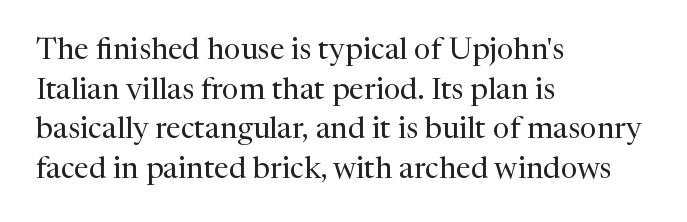
Q: Is the text bold? A: No.
Q: Is the text italic (slanted)? A: No, it is upright.
Q: Is the typeface a serif or a sans-serif typeface? A: Serif.
Q: Is the text underlined? A: No.
Q: How is the paragraph aligned? A: Left-aligned.
Q: Is the spacing between letters normal or unusually wide? A: Normal.
Q: Is the spacing between lines tight, normal or loose? A: Normal.
Q: Width (condensed, normal, or wide)? A: Normal.
Q: Stroke contrast? A: Medium.
Q: x-height? A: Medium.
Q: Monospaced? A: No.
